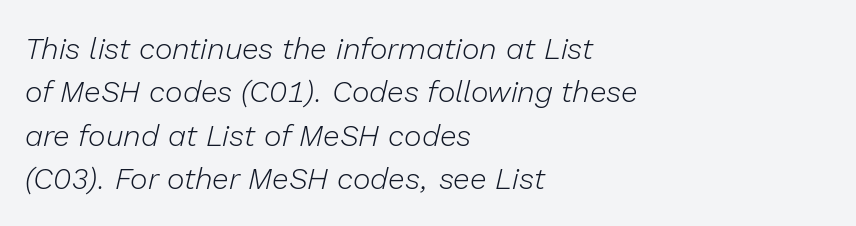
Q: Is the text bold? A: No.
Q: Is the text italic (slanted)? A: Yes, it leans right by about 13 degrees.
Q: Is the text underlined? A: No.
Q: How is the paragraph aligned? A: Left-aligned.
Q: Is the spacing between letters normal or unusually wide? A: Normal.
Q: Is the spacing between lines tight, normal or loose? A: Normal.
Q: Width (condensed, normal, or wide)? A: Normal.
Q: Stroke contrast? A: Low.
Q: x-height? A: Medium.
Q: Monospaced? A: No.
